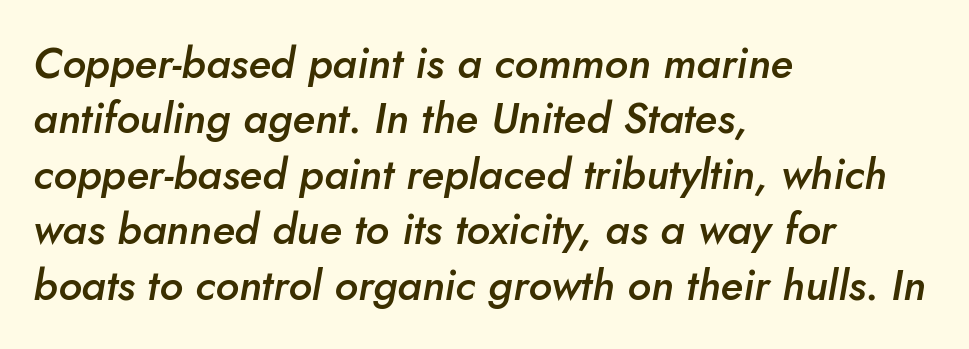
In terms of posture, this sample is oblique. This sample has the flowing, uneven cadence of proportional lettering. Normally led — the rows are evenly, conventionally spaced. A semibold gives these letters moderate extra thickness, short of bold.
